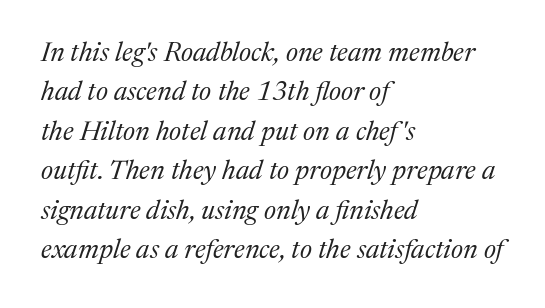
The image shows 27 px text type, italic (leaning right); set left-aligned, normal line spacing (1.46x), normal letter spacing, not underlined.
